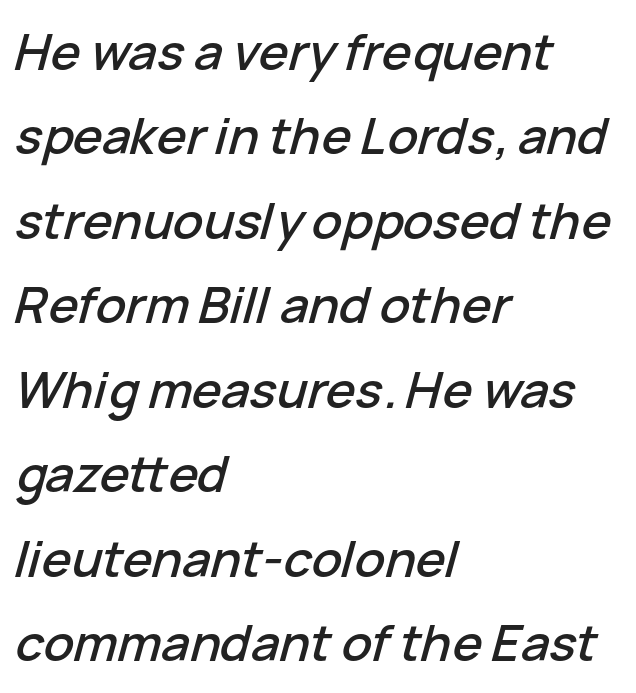
{"italic": "yes", "lean": "right", "slant_degrees": 15, "width": "normal", "stroke_contrast": "low", "x_height": "medium", "monospaced": "no", "underline": "no", "align": "left", "line_spacing": "normal", "line_spacing_ratio": 1.69, "letter_spacing": "normal", "letter_spacing_em": 0.0, "glyph_px": 50}
